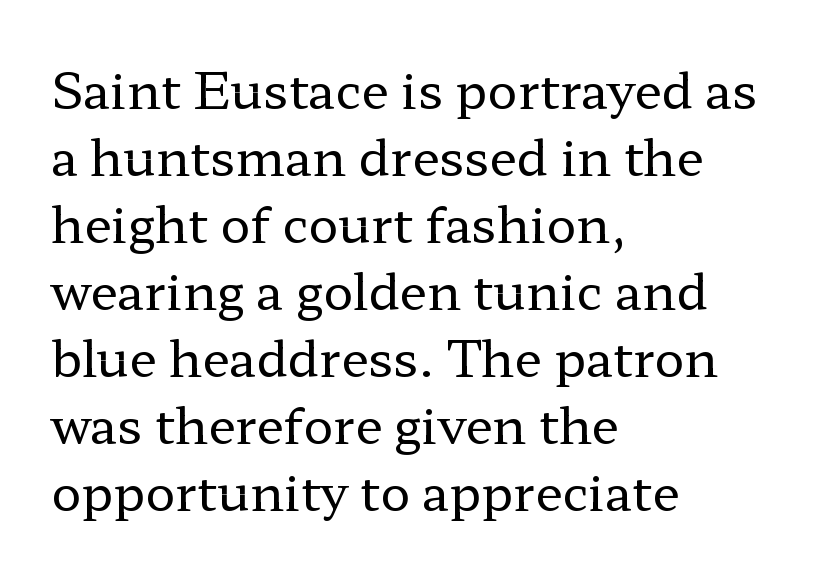
The image shows 50 px regular-weight, wide serif type, upright; set left-aligned, normal line spacing (1.34x), normal letter spacing, not underlined; low stroke contrast and a medium x-height.
